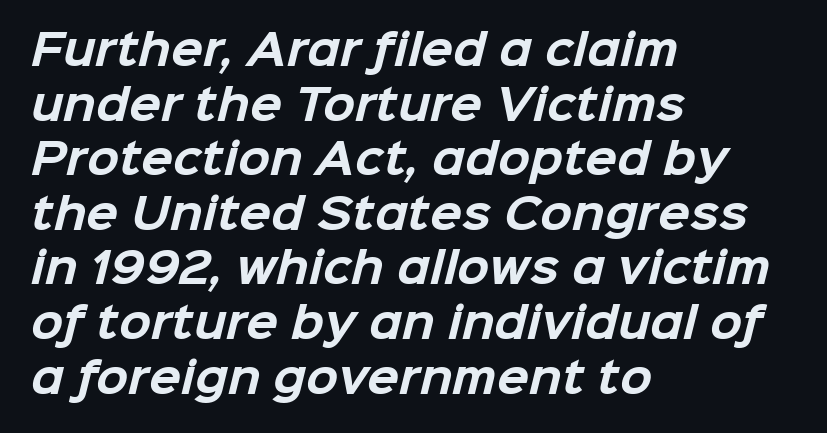
{"serif": "no", "bold": "yes", "weight": "bold", "width": "normal", "stroke_contrast": "low", "x_height": "medium", "monospaced": "no", "underline": "no", "align": "left", "line_spacing": "normal", "line_spacing_ratio": 1.3, "letter_spacing": "normal", "letter_spacing_em": 0.0, "glyph_px": 42}
